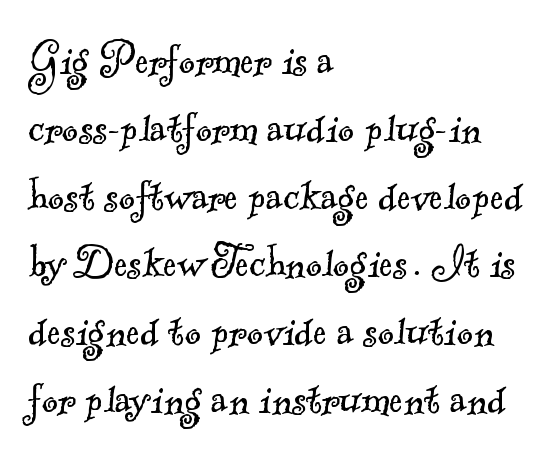
Q: Is the text bold? A: No.
Q: Is the typeface a serif or a sans-serif typeface? A: Serif.
Q: Is the text underlined? A: No.
Q: How is the paragraph aligned? A: Left-aligned.
Q: Is the spacing between letters normal or unusually wide? A: Normal.
Q: Is the spacing between lines tight, normal or loose? A: Normal.
Q: Width (condensed, normal, or wide)? A: Normal.
Q: x-height? A: Small.
Q: Monospaced? A: No.
